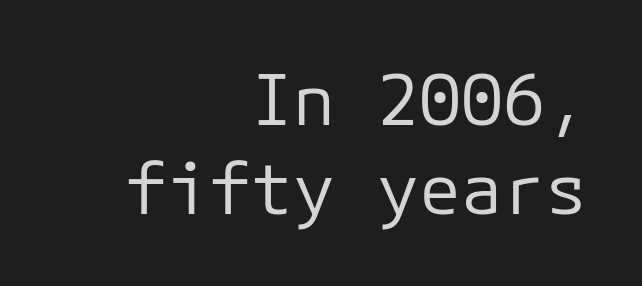
The image shows 70 px regular-weight sans-serif type, upright, monospaced; set right-aligned, normal line spacing (1.27x), normal letter spacing, not underlined; low stroke contrast and a medium x-height.
